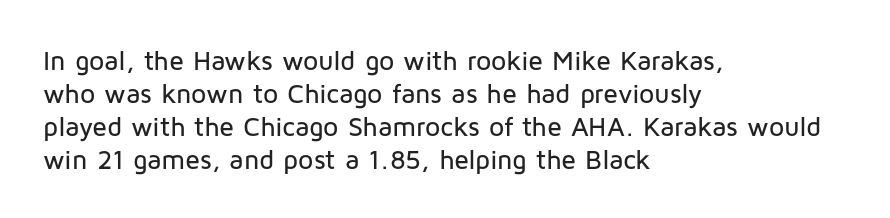
No extra tracking has been applied to these lines. Check the space under the baseline: it is left empty. The font's upright variant was chosen for this text. Casual observation: everything's shoved over to the left.
